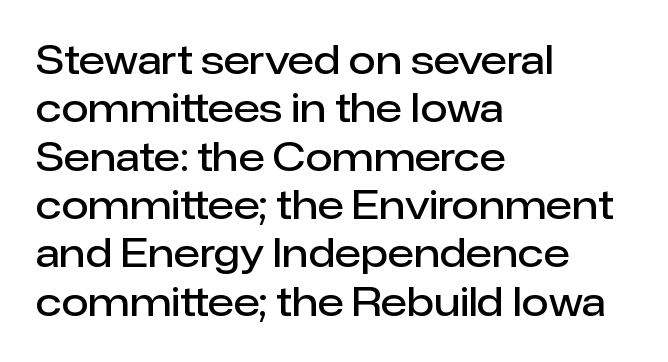
Rendered with straight, roman letterforms. Between one letter and the next there's only the usual sliver of space. A bit beefed up — I'd call it semibold rather than bold. Is the block centered? No — it sits flush against the left margin. The zone under the glyphs is completely vacant. Nope, no serifs anywhere on these letters.
